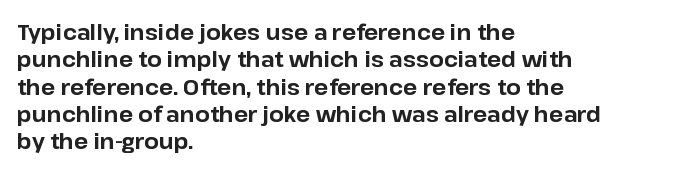
Q: Is the text bold? A: Yes.
Q: Is the text italic (slanted)? A: No, it is upright.
Q: Is the text underlined? A: No.
Q: How is the paragraph aligned? A: Left-aligned.
Q: Is the spacing between letters normal or unusually wide? A: Normal.
Q: Is the spacing between lines tight, normal or loose? A: Normal.
